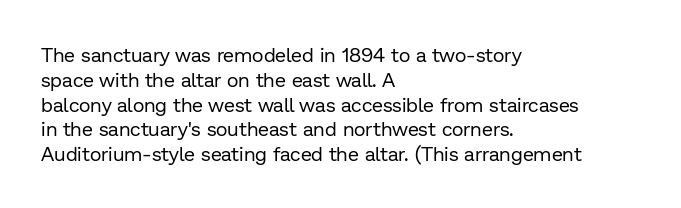
{"italic": "no", "bold": "no", "underline": "no", "align": "left", "line_spacing_ratio": 1.24, "letter_spacing": "normal", "letter_spacing_em": 0.0, "glyph_px": 20}
